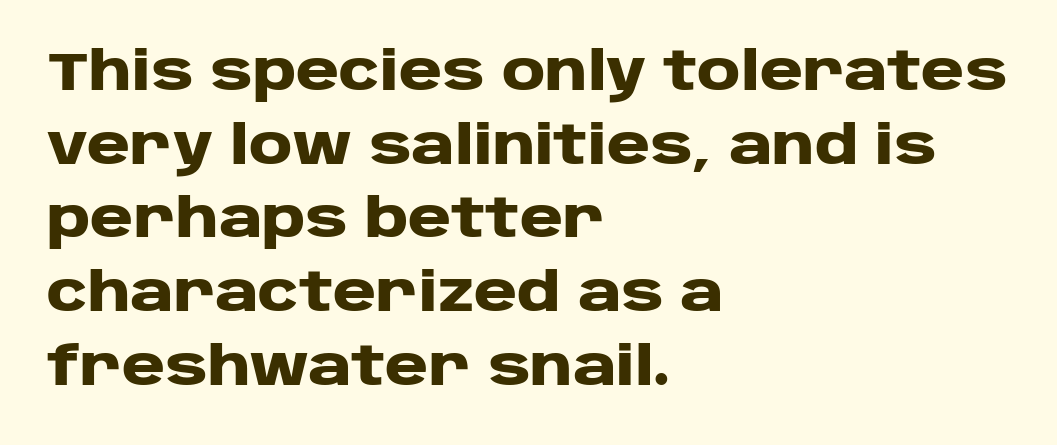
You could not count columns in this text — the font is proportionally spaced. The text was rendered using a sans face with plain stroke endings. The strip under each line holds only bare page. Tracking value appears to be zero — textbook default spacing.
